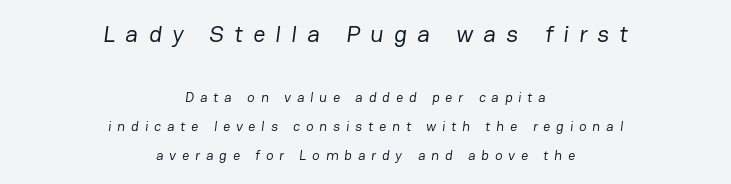
Q: Is the text bold? A: No.
Q: Is the text underlined? A: No.
Q: How is the paragraph aligned? A: Centered.
Q: Is the spacing between letters normal or unusually wide? A: Unusually wide.
Q: Is the spacing between lines tight, normal or loose? A: Loose.
Q: Which block of text is set in a larger size, the first (top) or the second (bottom)? A: The first (top) one.
